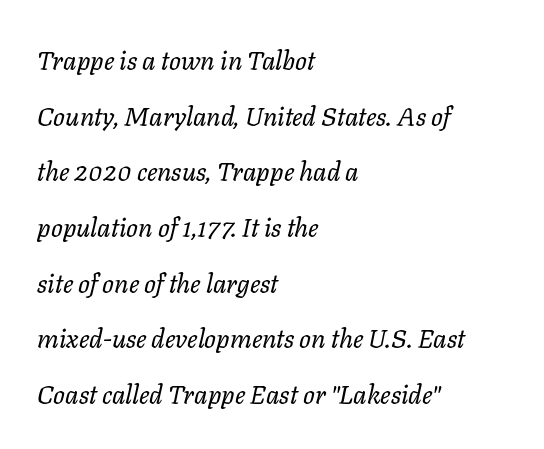
The image shows 26 px text type, italic (leaning right); set left-aligned, loose line spacing (2.14x), normal letter spacing, not underlined.
